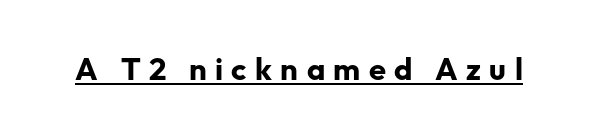
Character widths vary here, with narrow letters taking less room than wide ones. Words appear elongated and porous because spacing is wide. You can tell it's not italic because the verticals are truly vertical. The sample's only ornament is a line tracing under the words.
